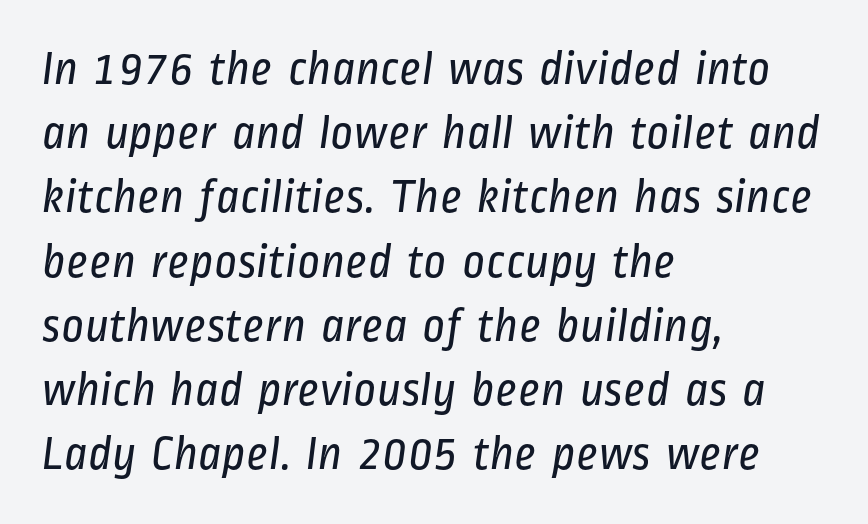
Horizontal bands of white between lines are of average thickness. A student would call this left alignment; a typographer would say flush left, rag right. The letters advance in unequal steps, a hallmark of proportional type. Each stroke keeps to a modest, everyday thickness or less. Underline: absent.
